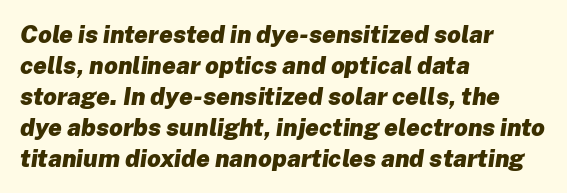
Q: Is the text bold? A: Yes.
Q: Is the text italic (slanted)? A: Yes, it leans right by about 8 degrees.
Q: Is the text underlined? A: No.
Q: How is the paragraph aligned? A: Left-aligned.
Q: Is the spacing between letters normal or unusually wide? A: Normal.
Q: Is the spacing between lines tight, normal or loose? A: Normal.
